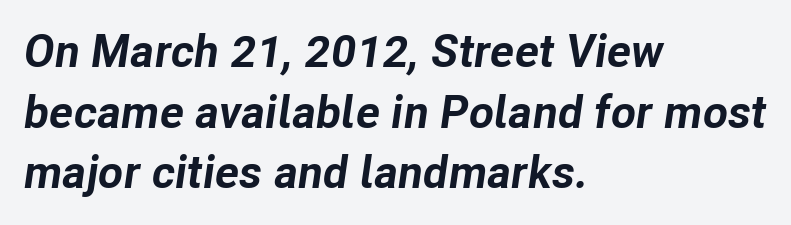
{"italic": "yes", "lean": "right", "slant_degrees": 8, "bold": "yes", "weight": "bold", "width": "normal", "stroke_contrast": "low", "x_height": "medium", "monospaced": "no", "underline": "no", "align": "left", "line_spacing": "normal", "line_spacing_ratio": 1.32, "letter_spacing": "normal", "letter_spacing_em": 0.0, "glyph_px": 46}
